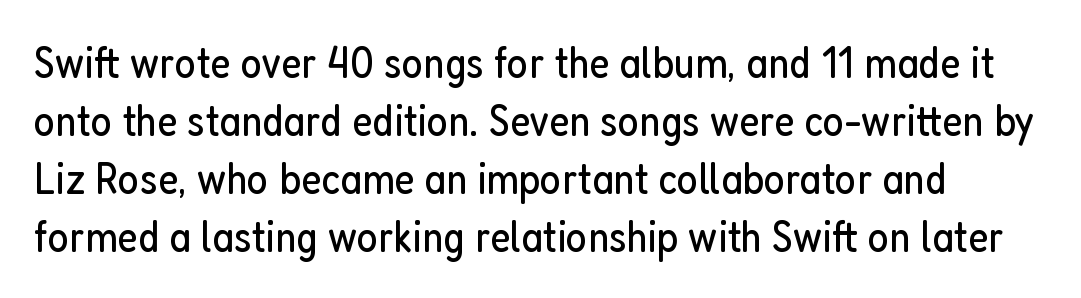
Q: Is the text bold? A: No.
Q: Is the text italic (slanted)? A: No, it is upright.
Q: Is the typeface a serif or a sans-serif typeface? A: Sans-serif.
Q: Is the text underlined? A: No.
Q: Is the spacing between letters normal or unusually wide? A: Normal.
Q: Is the spacing between lines tight, normal or loose? A: Normal.
Q: Width (condensed, normal, or wide)? A: Condensed.
Q: Stroke contrast? A: Low.
Q: x-height? A: Medium.
Q: Monospaced? A: No.
